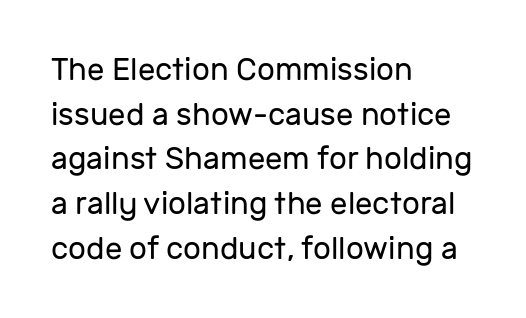
The image shows 31 px regular-weight sans-serif type, upright; set left-aligned, normal line spacing (1.44x), normal letter spacing, not underlined; low stroke contrast and a medium x-height.
